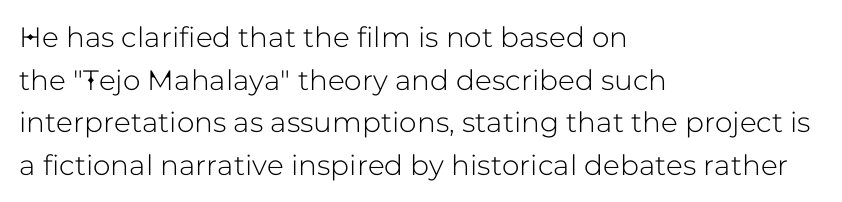
The image shows 28 px sans-serif type, upright; set left-aligned, normal line spacing (1.52x), normal letter spacing, not underlined; low stroke contrast and a medium x-height.
